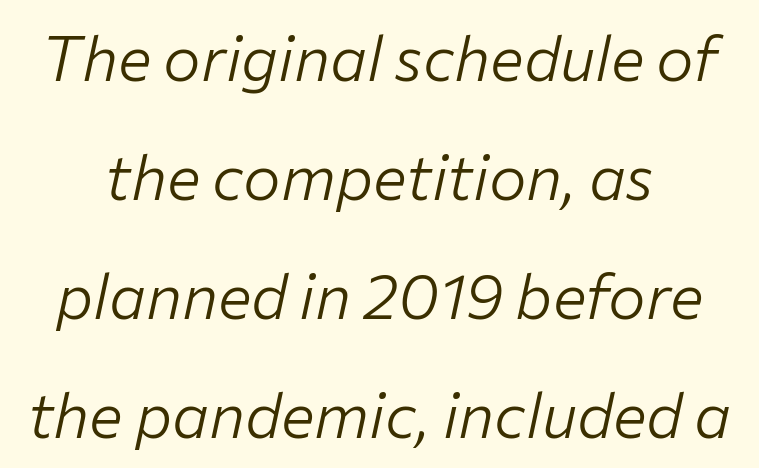
Q: Is the text bold? A: No.
Q: Is the text italic (slanted)? A: Yes, it leans right by about 12 degrees.
Q: Is the text underlined? A: No.
Q: How is the paragraph aligned? A: Centered.
Q: Is the spacing between letters normal or unusually wide? A: Normal.
Q: Width (condensed, normal, or wide)? A: Normal.
Q: Stroke contrast? A: Low.
Q: x-height? A: Medium.
Q: Monospaced? A: No.
